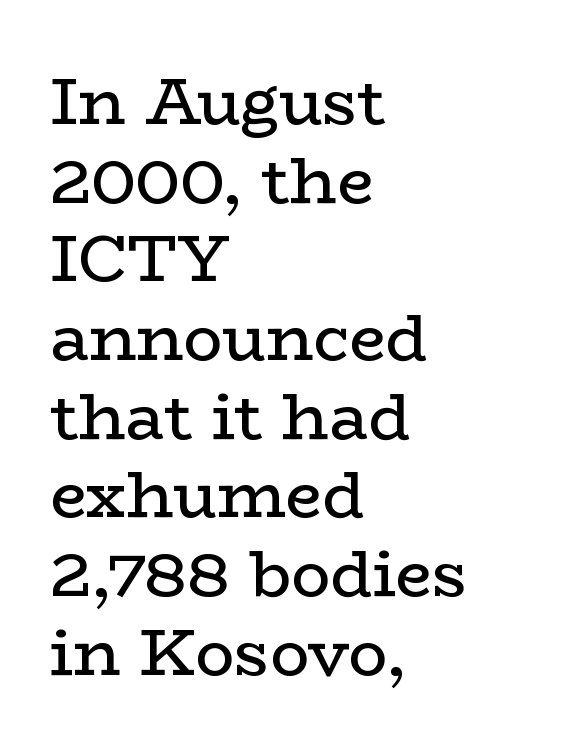
{"serif": "yes", "italic": "no", "bold": "no", "weight": "regular", "width": "wide", "stroke_contrast": "low", "x_height": "medium", "monospaced": "no", "underline": "no", "align": "left", "line_spacing_ratio": 1.21, "letter_spacing": "normal", "letter_spacing_em": 0.0, "glyph_px": 65}
